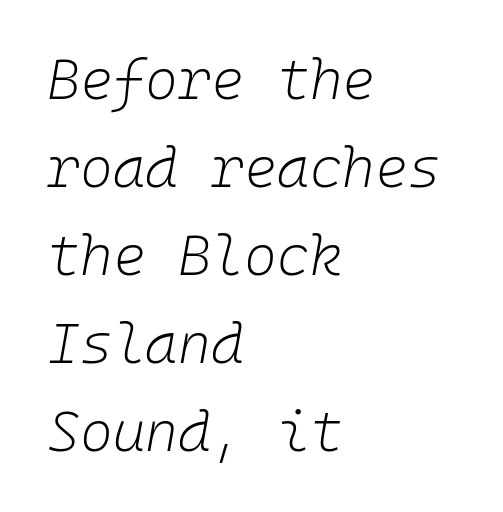
These lines keep a tight, regular rhythm from letter to letter. Is the block centered? No — it sits flush against the left margin. Notice how descenders clear the ascenders below comfortably — that's standard leading. The typography opts for an oblique posture over an upright one. The foot of each line stays bare and open. Weight class: somewhere from thin through regular.
